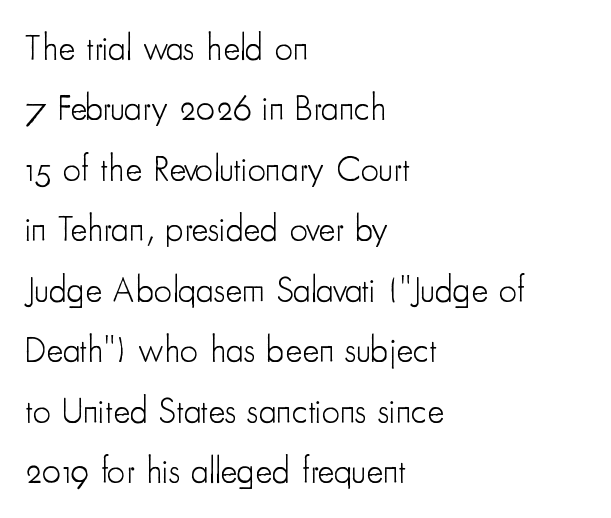
A bare baseline throughout the passage. The axis of the letterforms is exactly vertical. These lines are rendered in a variable-pitch font. In terms of letterspacing, this is plain default setting. The text was rendered using a sans face with plain stroke endings.
